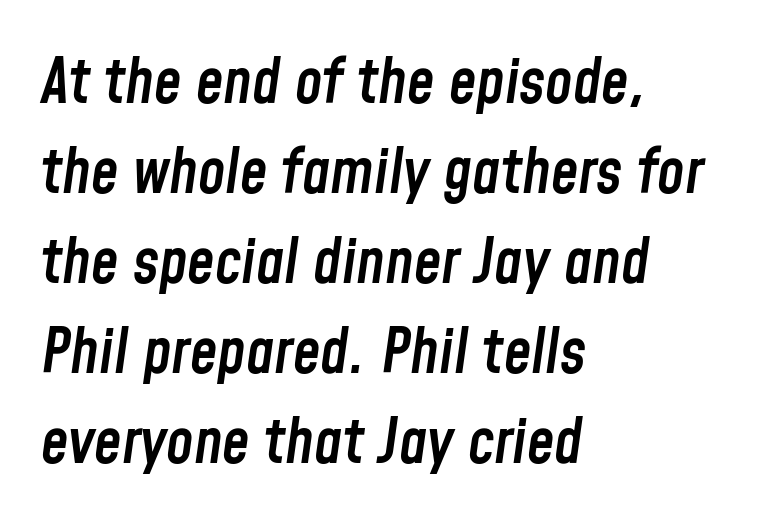
{"italic": "yes", "lean": "right", "slant_degrees": 8, "bold": "semi", "weight": "semibold", "width": "condensed", "stroke_contrast": "low", "x_height": "medium", "monospaced": "no", "underline": "no", "align": "left", "line_spacing": "normal", "line_spacing_ratio": 1.45, "letter_spacing": "normal", "letter_spacing_em": 0.0, "glyph_px": 62}
